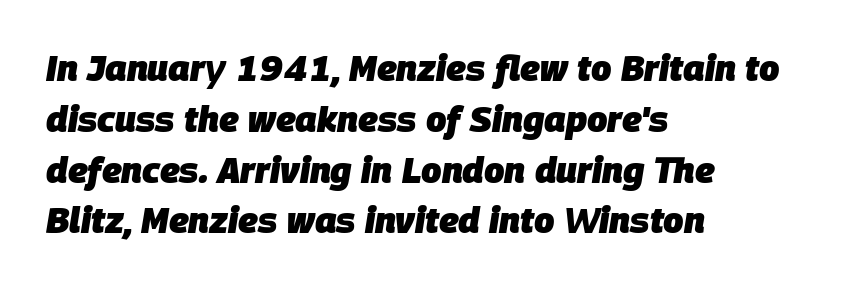
Q: Is the text bold? A: Yes.
Q: Is the text italic (slanted)? A: Yes, it leans right by about 9 degrees.
Q: Is the text underlined? A: No.
Q: How is the paragraph aligned? A: Left-aligned.
Q: Is the spacing between letters normal or unusually wide? A: Normal.
Q: Is the spacing between lines tight, normal or loose? A: Normal.
Q: Width (condensed, normal, or wide)? A: Normal.
Q: Stroke contrast? A: Low.
Q: x-height? A: Large.
Q: Monospaced? A: No.
